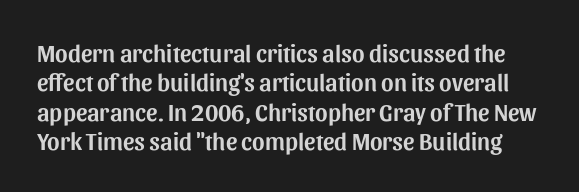
Inter-character spacing is left at the font's built-in metrics. Vertical strokes here are truly vertical. Check under the words: just untouched page.
